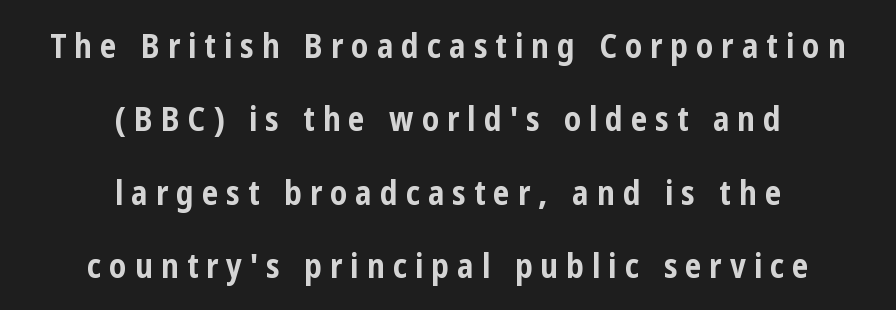
Q: Is the text bold? A: Yes.
Q: Is the text italic (slanted)? A: No, it is upright.
Q: Is the typeface a serif or a sans-serif typeface? A: Sans-serif.
Q: Is the text underlined? A: No.
Q: How is the paragraph aligned? A: Centered.
Q: Is the spacing between letters normal or unusually wide? A: Unusually wide.
Q: Is the spacing between lines tight, normal or loose? A: Loose.
Q: Width (condensed, normal, or wide)? A: Condensed.
Q: Stroke contrast? A: Low.
Q: x-height? A: Medium.
Q: Monospaced? A: No.
